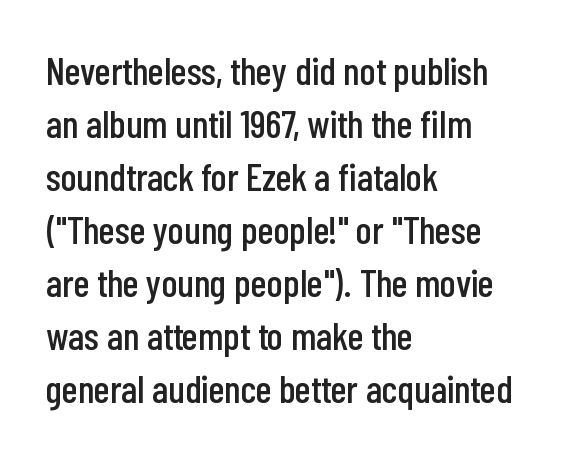
Underline: absent. The compositor pushed each line to the left boundary. Character widths vary here, with narrow letters taking less room than wide ones. It's the straight-up-and-down kind of type.
